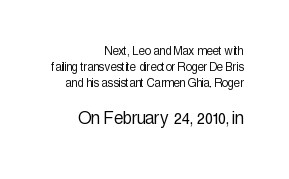
{"italic": "no", "bold": "no", "underline": "no", "align": "right", "line_spacing": "tight", "line_spacing_ratio": 1.13, "letter_spacing": "normal", "letter_spacing_em": 0.0, "larger_block": "second", "size_ratio": 1.5, "glyph_px": 21}
